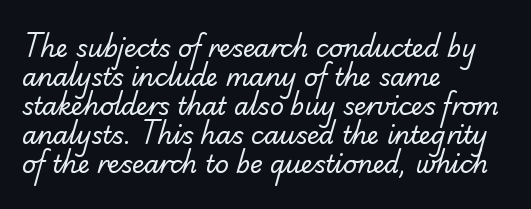
The passage shown is not underscored anywhere. This rendering uses left alignment, leaving the right contour irregular. Standard letterfit; no display-style spreading of the glyphs. Is the stroke heavy? The answer is a plain regular-or-lighter.
